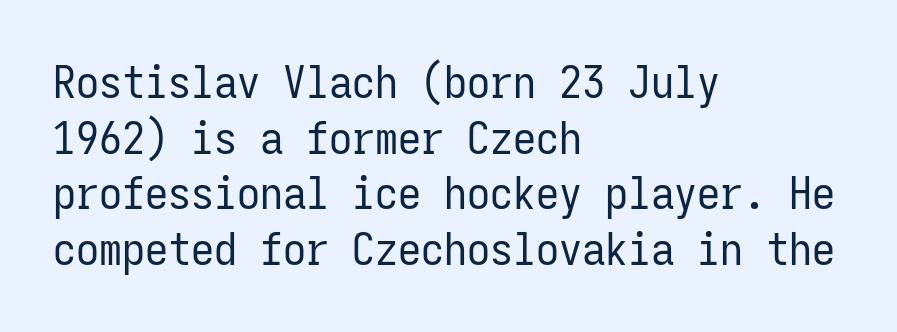
Q: Is the text bold? A: No.
Q: Is the text italic (slanted)? A: No, it is upright.
Q: Is the typeface a serif or a sans-serif typeface? A: Sans-serif.
Q: Is the text underlined? A: No.
Q: How is the paragraph aligned? A: Left-aligned.
Q: Is the spacing between letters normal or unusually wide? A: Normal.
Q: Width (condensed, normal, or wide)? A: Condensed.
Q: Stroke contrast? A: Low.
Q: x-height? A: Medium.
Q: Monospaced? A: Yes.
